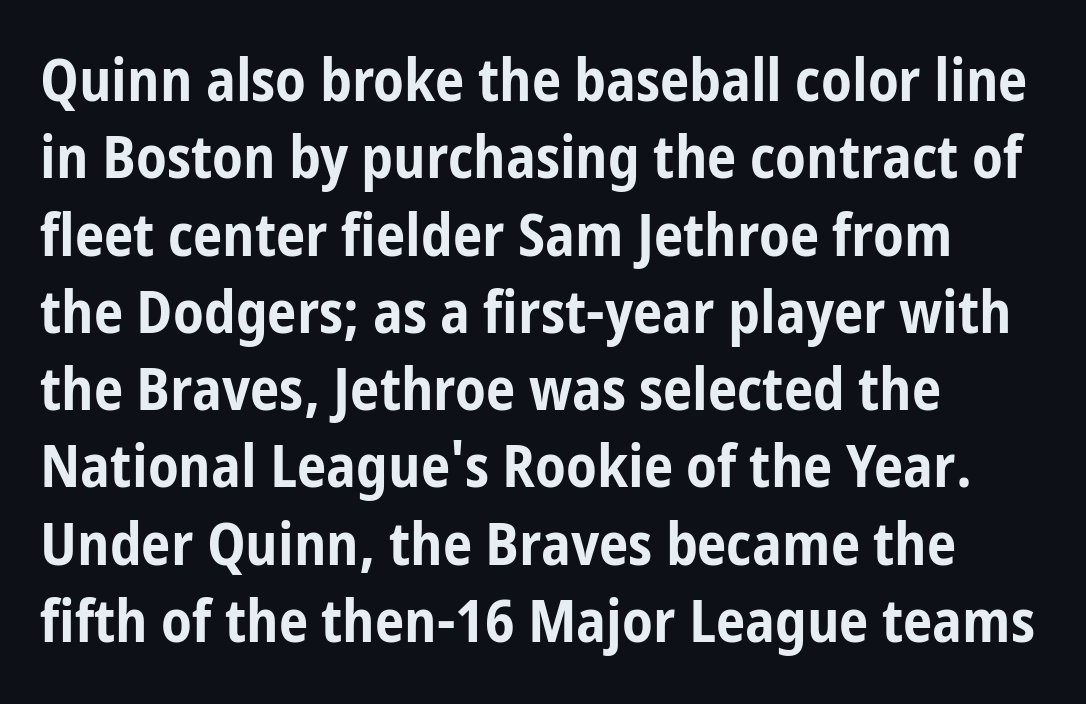
Plenty of ink on the page — the face is bold. Underline: absent. Does extra space separate the letters? No, they use regular spacing. A classic flush-left, rag-right setting is used for this passage. Character widths vary here, with narrow letters taking less room than wide ones. Notice how descenders clear the ascenders below comfortably — that's standard leading.
